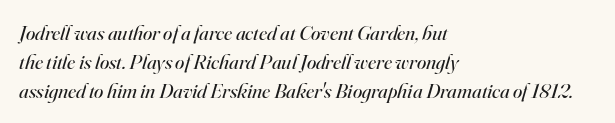
{"italic": "yes", "lean": "right", "slant_degrees": 16, "bold": "no", "underline": "no", "align": "left", "line_spacing": "normal", "line_spacing_ratio": 1.37, "letter_spacing": "normal", "letter_spacing_em": 0.0, "glyph_px": 21}
